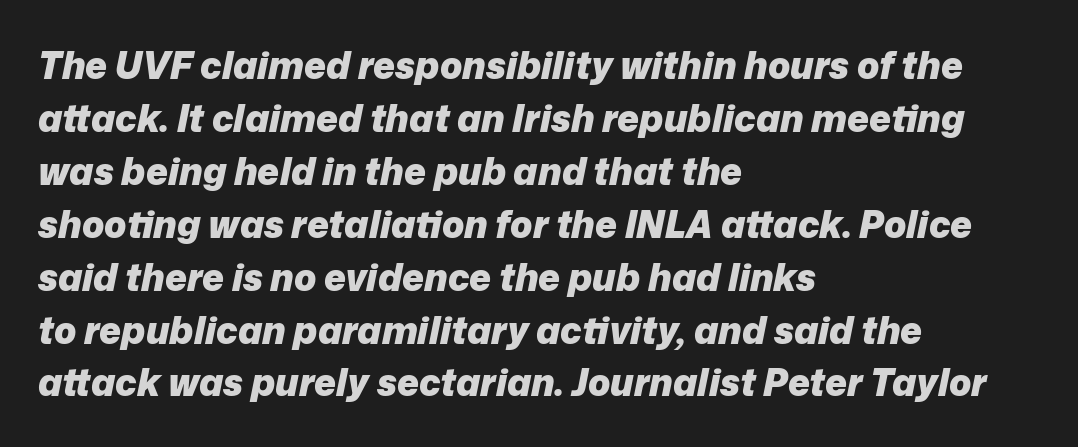
{"italic": "yes", "lean": "right", "slant_degrees": 12, "bold": "yes", "weight": "heavy", "width": "normal", "stroke_contrast": "low", "x_height": "medium", "monospaced": "no", "underline": "no", "align": "left", "line_spacing": "normal", "line_spacing_ratio": 1.43, "letter_spacing": "normal", "letter_spacing_em": 0.0, "glyph_px": 37}
